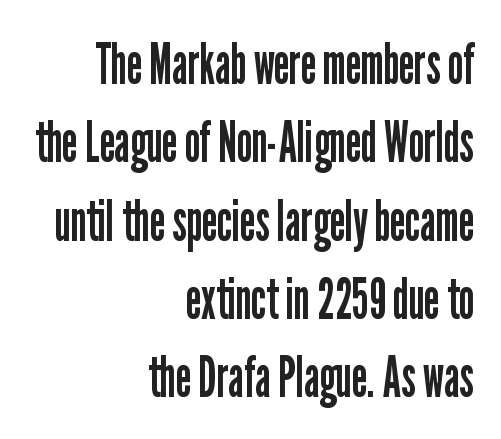
Caption: multi-line text, flush right, ragged left. A normal amount of white space separates one row of letters from the next. Bare-footed words on every line. To sum up the face: it is a sans, with no serifs. Designer's note — italics off, roman on.
